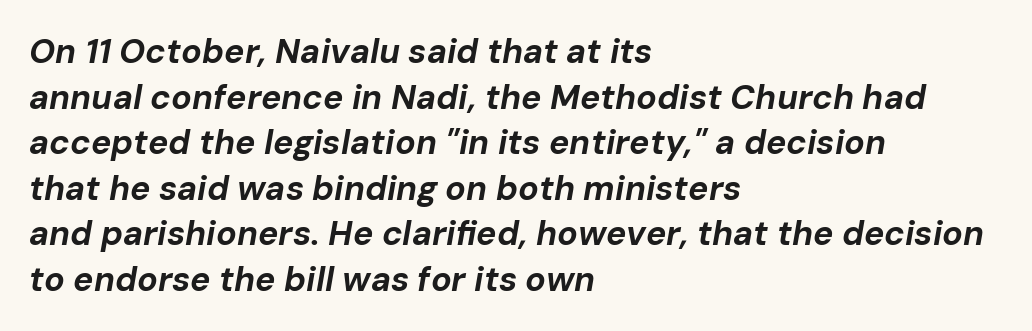
The image shows 34 px bold type, italic (leaning right); set left-aligned, normal line spacing (1.34x), normal letter spacing, not underlined; low stroke contrast and a medium x-height.
